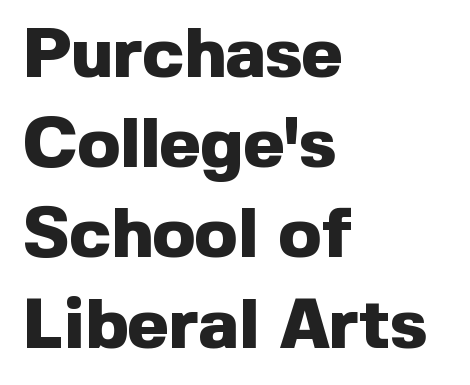
Q: Is the text bold? A: Yes.
Q: Is the text italic (slanted)? A: No, it is upright.
Q: Is the typeface a serif or a sans-serif typeface? A: Sans-serif.
Q: Is the text underlined? A: No.
Q: How is the paragraph aligned? A: Left-aligned.
Q: Is the spacing between letters normal or unusually wide? A: Normal.
Q: Is the spacing between lines tight, normal or loose? A: Normal.
Q: Width (condensed, normal, or wide)? A: Normal.
Q: x-height? A: Medium.
Q: Monospaced? A: No.
